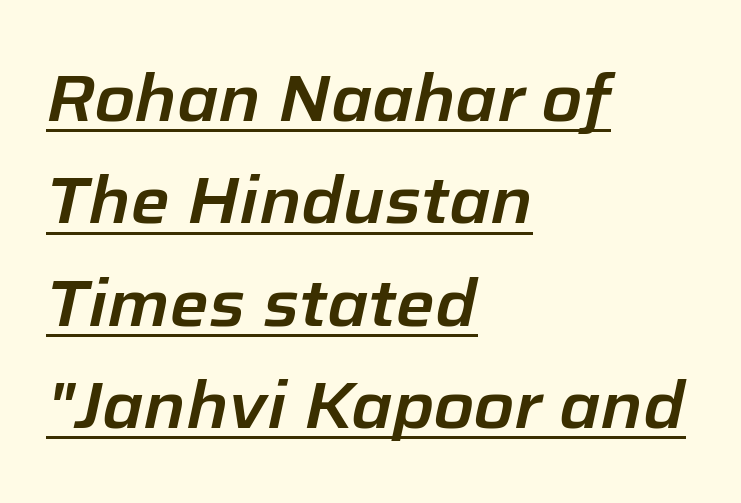
The image shows 66 px text type, italic (leaning right); set left-aligned, normal line spacing (1.55x), normal letter spacing, underlined; low stroke contrast and a medium x-height.
